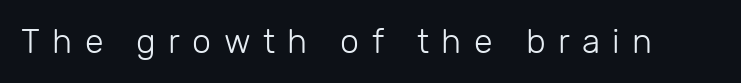
Q: Is the text bold? A: No.
Q: Is the text italic (slanted)? A: No, it is upright.
Q: Is the typeface a serif or a sans-serif typeface? A: Sans-serif.
Q: Is the text underlined? A: No.
Q: Is the spacing between letters normal or unusually wide? A: Unusually wide.
Q: Width (condensed, normal, or wide)? A: Normal.
Q: Stroke contrast? A: Low.
Q: x-height? A: Medium.
Q: Monospaced? A: No.
